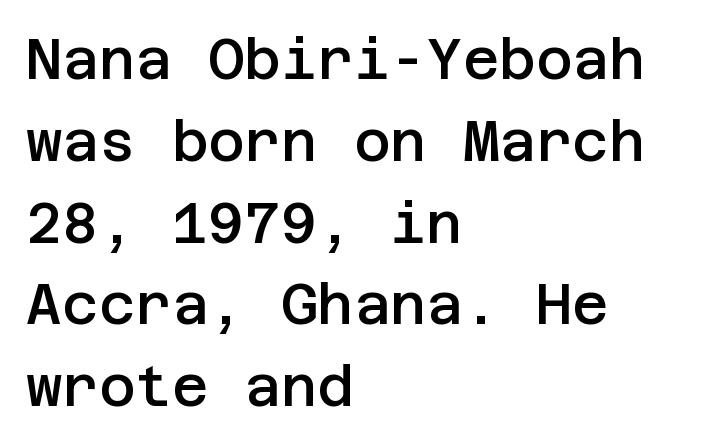
Q: Is the text bold? A: Semi-bold.
Q: Is the text italic (slanted)? A: No, it is upright.
Q: Is the typeface a serif or a sans-serif typeface? A: Sans-serif.
Q: Is the text underlined? A: No.
Q: How is the paragraph aligned? A: Left-aligned.
Q: Is the spacing between letters normal or unusually wide? A: Normal.
Q: Is the spacing between lines tight, normal or loose? A: Normal.
Q: Width (condensed, normal, or wide)? A: Normal.
Q: Stroke contrast? A: Low.
Q: x-height? A: Large.
